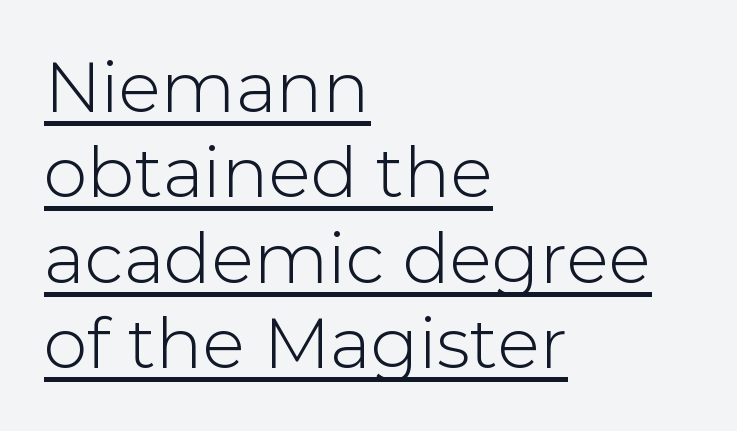
This sample has the flowing, uneven cadence of proportional lettering. This sample carries an underscore along the baseline area. No feet cap the strokes, marking this as sans-serif type. Leftover space on each line is placed entirely after the last word. The lettering stays uniformly vertical, giving the passage a roman look.
